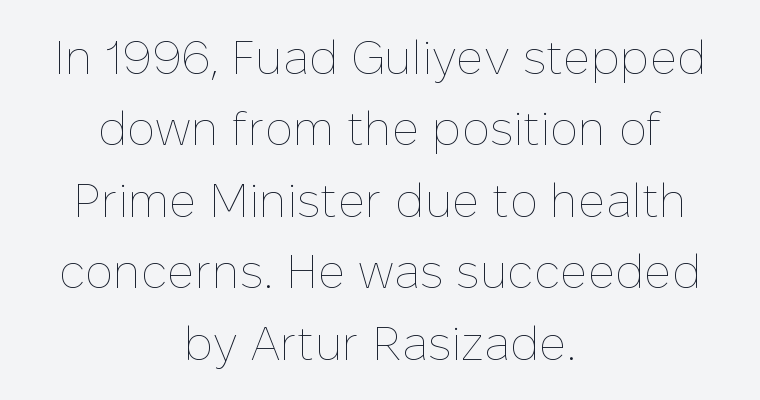
{"italic": "no", "bold": "no", "weight": "thin", "width": "normal", "stroke_contrast": "low", "x_height": "medium", "monospaced": "no", "underline": "no", "align": "center", "line_spacing": "normal", "line_spacing_ratio": 1.52, "letter_spacing": "normal", "letter_spacing_em": 0.0, "glyph_px": 47}
